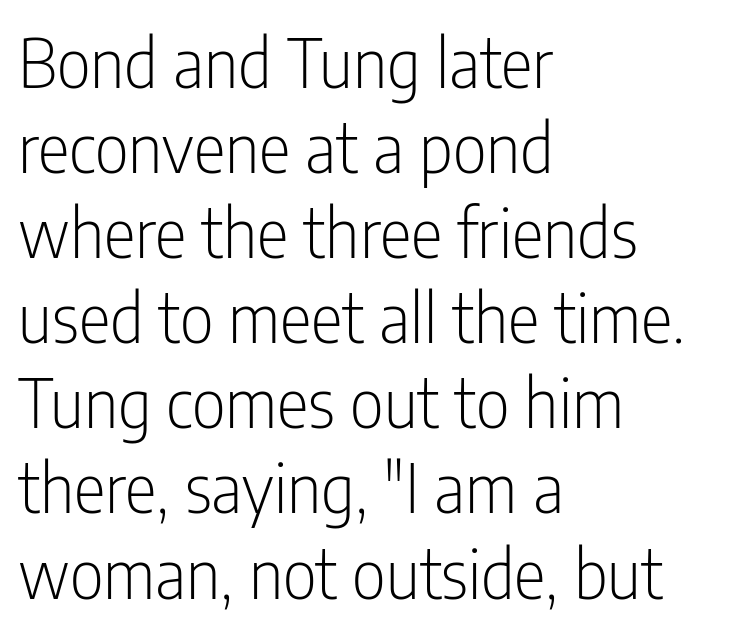
The image shows 67 px light, condensed sans-serif type, upright; set left-aligned, normal line spacing (1.27x), normal letter spacing, not underlined; low stroke contrast and a medium x-height.
